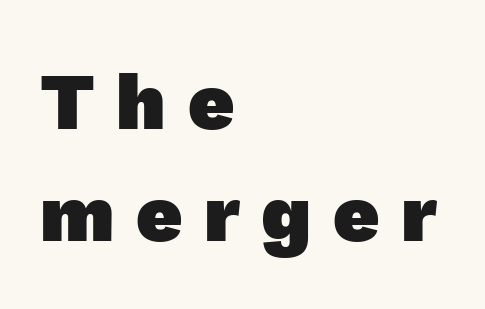
What's the leading like? Ordinary, nothing unusual. The area under the type is left untouched. Unlike a traditional serif, this face leaves its strokes unadorned. Short note: letters widely spaced. Varying glyph widths throughout — classic text-font behaviour.
